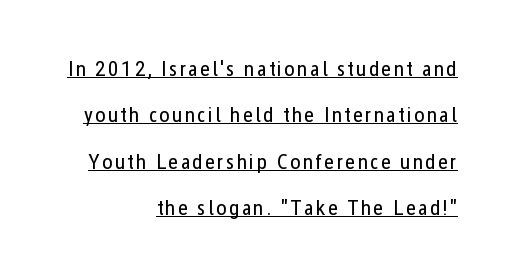
A student would call this right alignment; a typographer would say flush right, rag left. This block would shrink considerably if given ordinary leading; it's expanded now. Every character sits straight up, as roman type does. Caption: face not bold, strokes unweighted.
